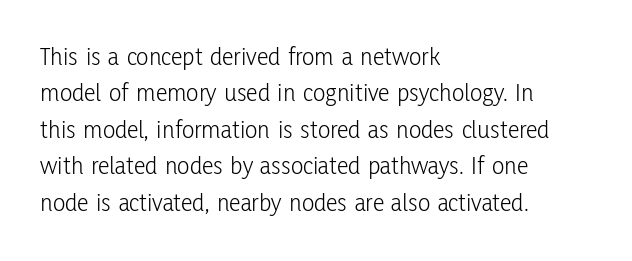
{"italic": "no", "bold": "no", "underline": "no", "align": "left", "line_spacing": "normal", "line_spacing_ratio": 1.4, "letter_spacing": "normal", "letter_spacing_em": 0.0, "glyph_px": 26}
